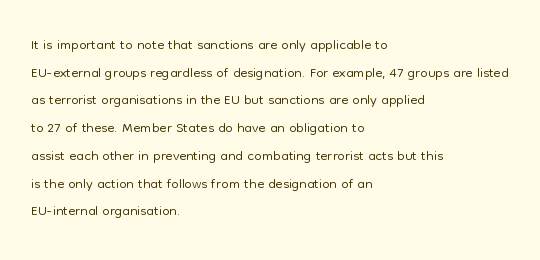
Every stem runs plumb, perpendicular to the baseline. Leftover space on each line is placed entirely after the last word. Check the space under the baseline: it is left empty. This reads as an unemphasized weight, regular at the heaviest. Caption: standard tracking, unaltered.
